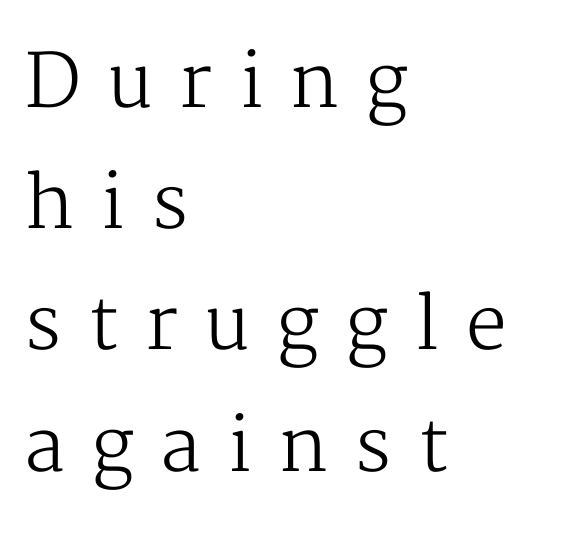
The rendering anchors every line to the left-hand side. Each stroke keeps to a modest, everyday thickness or less. Horizontal bands of white between lines are of average thickness. Check under the words: just untouched page. The letters are spread apart with noticeably loose tracking.
